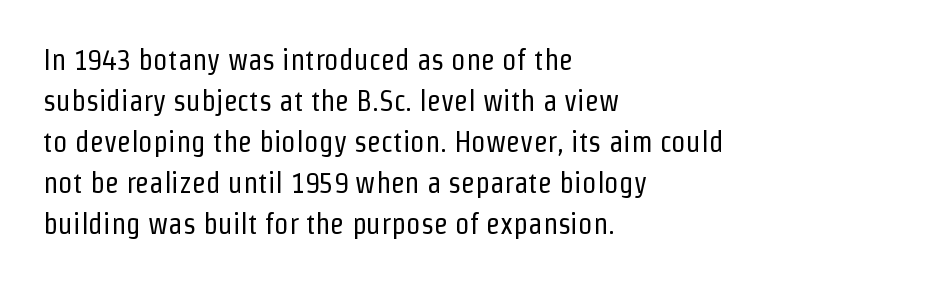
Q: Is the text bold? A: No.
Q: Is the text italic (slanted)? A: No, it is upright.
Q: Is the typeface a serif or a sans-serif typeface? A: Sans-serif.
Q: Is the text underlined? A: No.
Q: How is the paragraph aligned? A: Left-aligned.
Q: Is the spacing between letters normal or unusually wide? A: Normal.
Q: Is the spacing between lines tight, normal or loose? A: Normal.
Q: Width (condensed, normal, or wide)? A: Condensed.
Q: Stroke contrast? A: Low.
Q: x-height? A: Medium.
Q: Monospaced? A: No.
